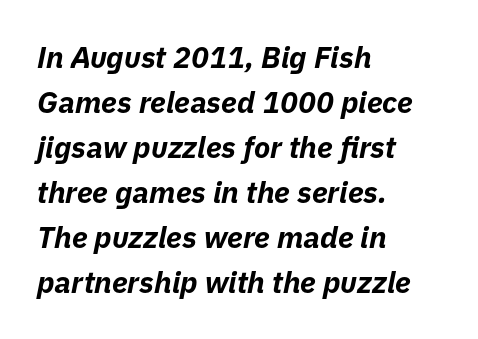
Q: Is the text bold? A: Yes.
Q: Is the text italic (slanted)? A: Yes, it leans right by about 11 degrees.
Q: Is the text underlined? A: No.
Q: How is the paragraph aligned? A: Left-aligned.
Q: Is the spacing between letters normal or unusually wide? A: Normal.
Q: Is the spacing between lines tight, normal or loose? A: Normal.
Q: Width (condensed, normal, or wide)? A: Normal.
Q: Stroke contrast? A: Low.
Q: x-height? A: Medium.
Q: Monospaced? A: No.
